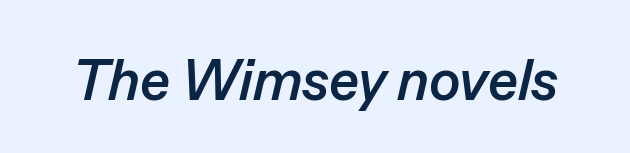
The face used here is proportionally spaced, like ordinary book or web type. The rendering keeps characters at their native spacing. When letters slant like this, we call the style italic. Stroke thickness is high; the sample reads as a true bold. Only glyphs here, with clear space below each row.
